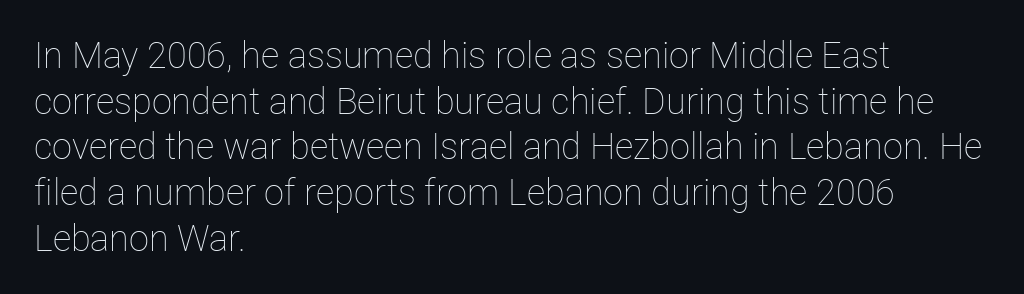
{"italic": "no", "bold": "no", "weight": "thin", "width": "normal", "stroke_contrast": "low", "x_height": "medium", "monospaced": "no", "underline": "no", "align": "left", "line_spacing": "normal", "line_spacing_ratio": 1.27, "letter_spacing": "normal", "letter_spacing_em": 0.0, "glyph_px": 36}
